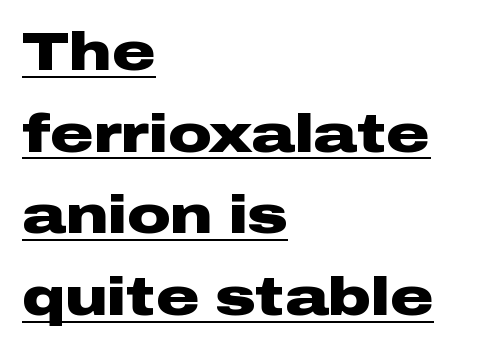
The image shows 54 px heavy, wide sans-serif type, upright; set left-aligned, normal line spacing (1.51x), normal letter spacing, underlined; low stroke contrast and a medium x-height.
